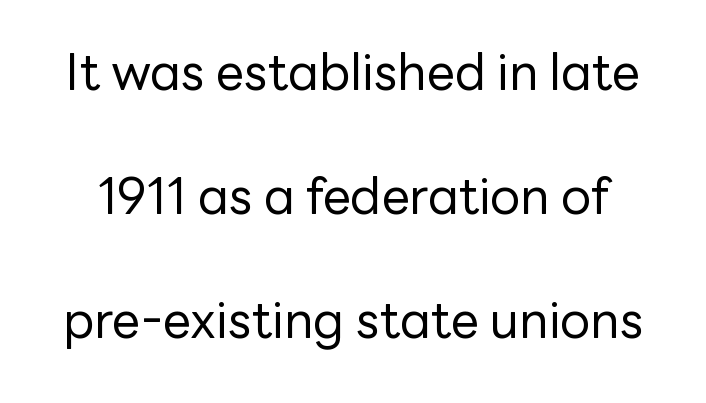
Bare-footed words on every line. This reads as an unemphasized weight, regular at the heaviest. Compared with typical body copy, the letter spacing here is the same. Posture: upright roman. The rendering uses a large line-height, opening up the rows.
